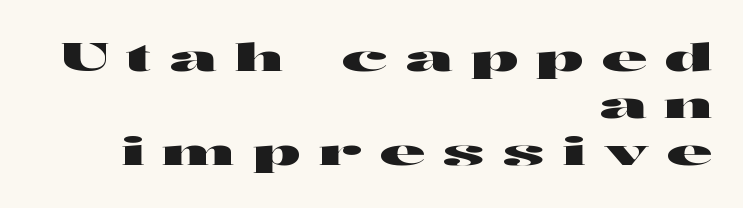
The image shows 39 px wide sans-serif type, upright; set right-aligned, line spacing 1.21x, unusually wide letter spacing (+0.46 em), not underlined; high stroke contrast and a medium x-height.
